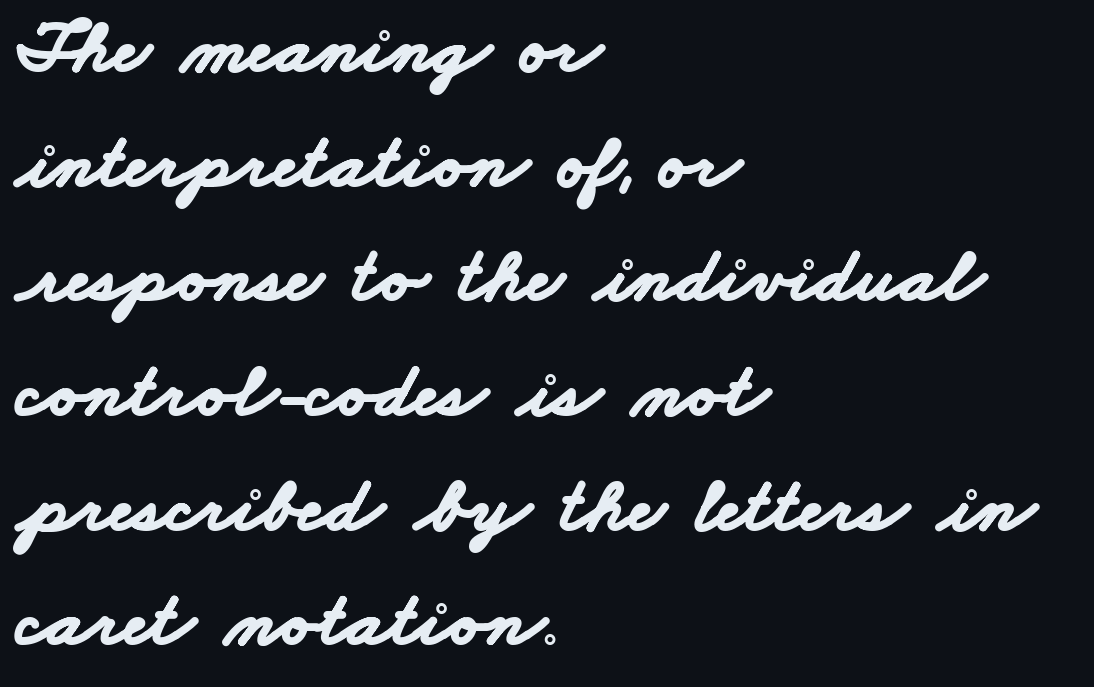
The typesetting leans heavy: a genuine bold. Note the varied advance widths — an 'i' is clearly narrower than an 'm'. How are the letters spaced? Ordinarily, with no added tracking. Nothing sits at the stroke ends, so this counts as sans-serif. Clear beneath every line of the passage. The line-height multiplier appears to be the usual default.
